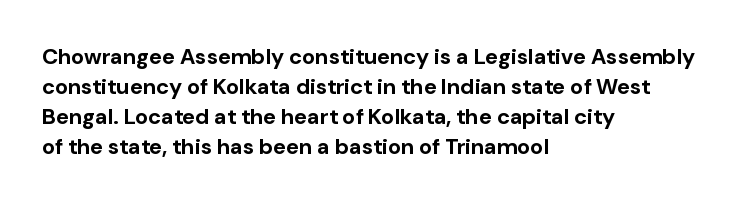
{"italic": "no", "bold": "yes", "underline": "no", "align": "left", "line_spacing": "normal", "line_spacing_ratio": 1.37, "letter_spacing": "normal", "letter_spacing_em": 0.0, "glyph_px": 22}
